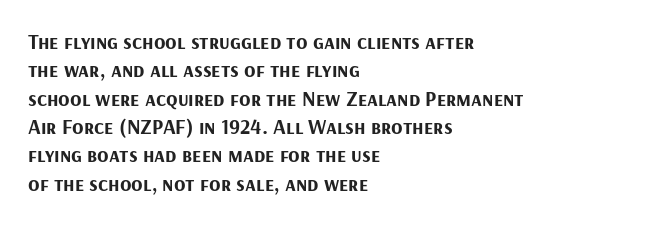
{"italic": "no", "bold": "yes", "underline": "no", "align": "left", "line_spacing": "normal", "line_spacing_ratio": 1.35, "letter_spacing": "normal", "letter_spacing_em": 0.0, "glyph_px": 21}
